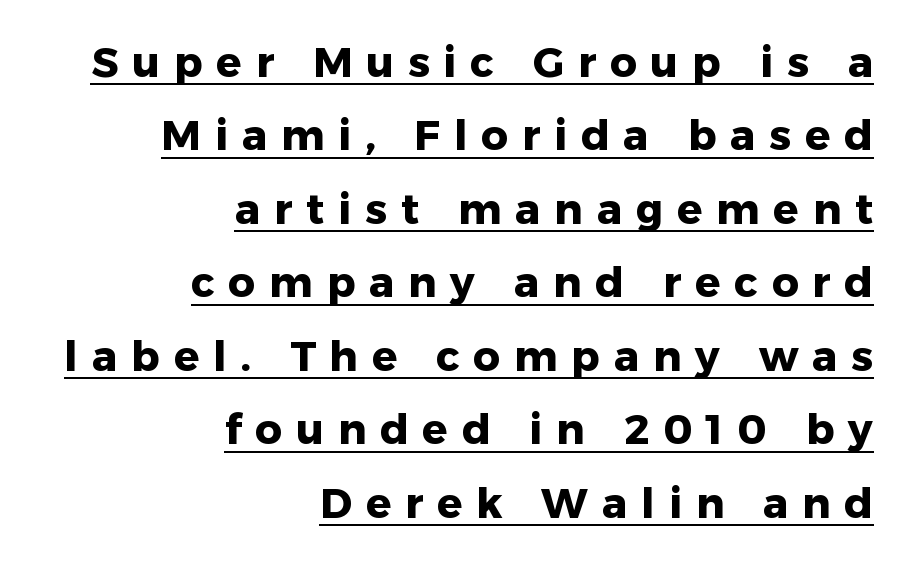
The image shows 42 px heavy sans-serif type, upright; set right-aligned, line spacing 1.75x, unusually wide letter spacing (+0.33 em), underlined; low stroke contrast and a medium x-height.
